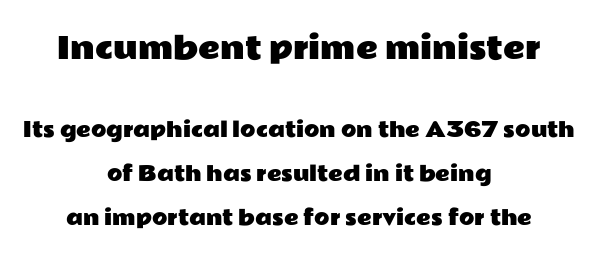
Q: Is the text italic (slanted)? A: No, it is upright.
Q: Is the typeface a serif or a sans-serif typeface? A: Sans-serif.
Q: Is the text underlined? A: No.
Q: How is the paragraph aligned? A: Centered.
Q: Is the spacing between letters normal or unusually wide? A: Normal.
Q: Is the spacing between lines tight, normal or loose? A: Loose.
Q: Which block of text is set in a larger size, the first (top) or the second (bottom)? A: The first (top) one.
Q: Width (condensed, normal, or wide)? A: Wide.
Q: Stroke contrast? A: Low.
Q: x-height? A: Medium.
Q: Monospaced? A: No.
